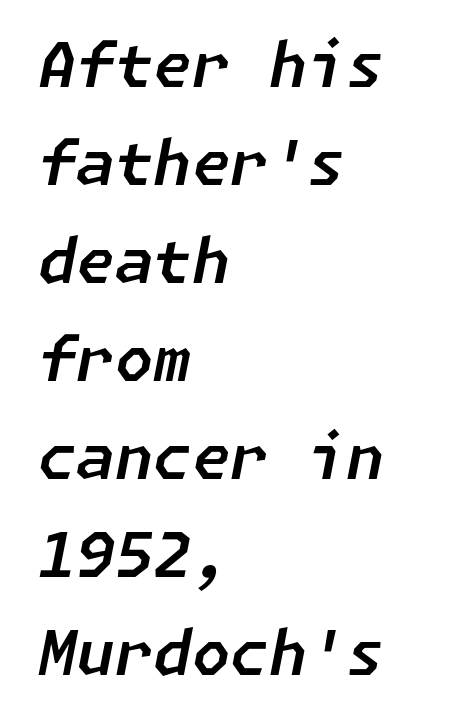
Q: Is the text italic (slanted)? A: Yes, it leans right by about 11 degrees.
Q: Is the text underlined? A: No.
Q: How is the paragraph aligned? A: Left-aligned.
Q: Is the spacing between letters normal or unusually wide? A: Normal.
Q: Is the spacing between lines tight, normal or loose? A: Normal.
Q: Width (condensed, normal, or wide)? A: Normal.
Q: Stroke contrast? A: Low.
Q: x-height? A: Medium.
